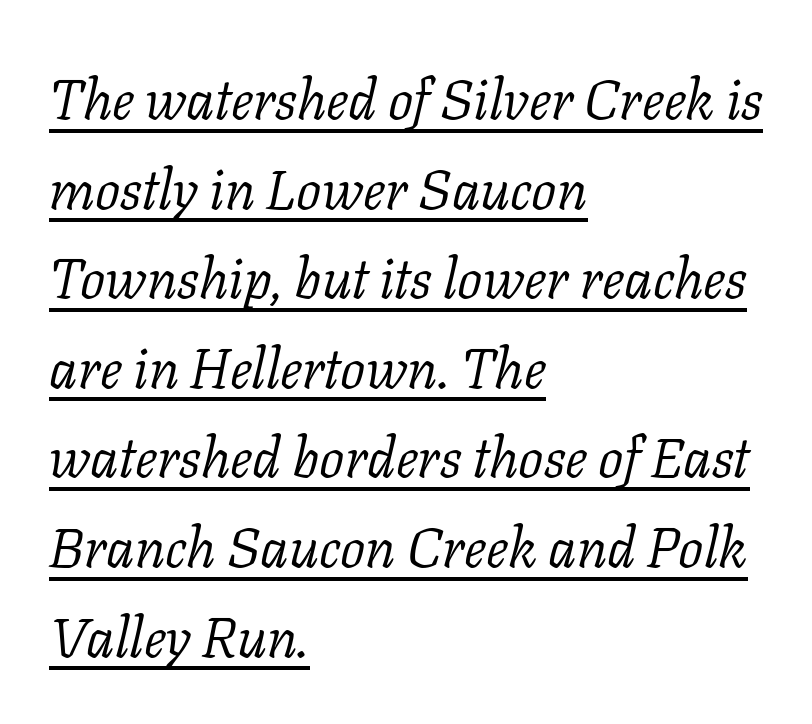
Weight: regular or lighter. Rows of type keep a routine distance in the vertical direction. This sample uses plain, unmodified letter spacing. Underline: present. One-word summary of the alignment: left. A serif font was chosen for this passage.
